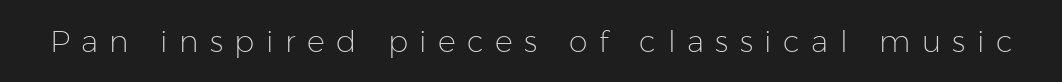
{"serif": "no", "italic": "no", "bold": "no", "weight": "light", "width": "normal", "stroke_contrast": "low", "x_height": "medium", "monospaced": "no", "underline": "no", "letter_spacing": "wide", "letter_spacing_em": 0.38, "glyph_px": 30}
